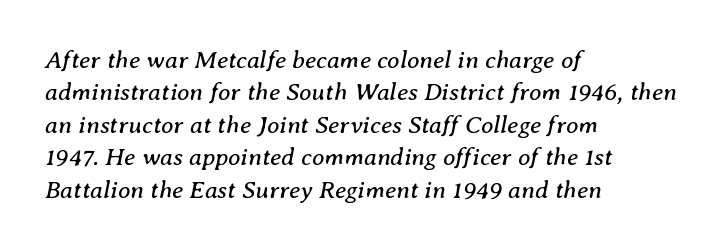
Q: Is the text bold? A: No.
Q: Is the text italic (slanted)? A: Yes, it leans right by about 8 degrees.
Q: Is the text underlined? A: No.
Q: How is the paragraph aligned? A: Left-aligned.
Q: Is the spacing between letters normal or unusually wide? A: Normal.
Q: Is the spacing between lines tight, normal or loose? A: Normal.
